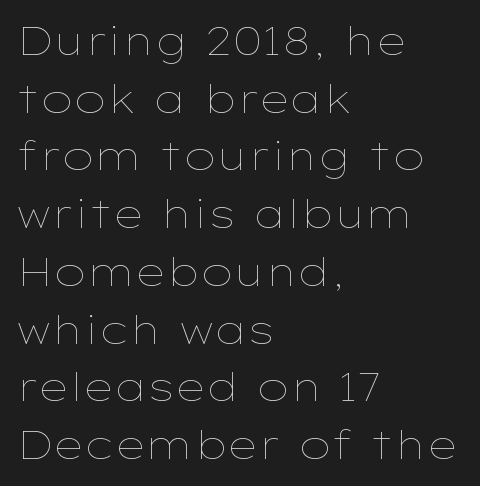
The image shows 39 px thin, wide type, upright; set left-aligned, normal line spacing (1.48x), normal letter spacing, not underlined; low stroke contrast and a medium x-height.
